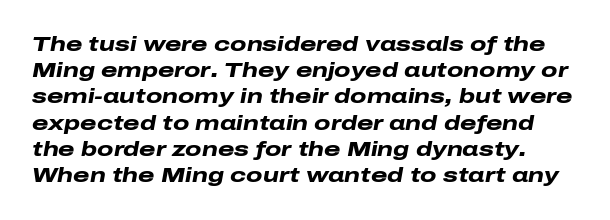
The image shows 21 px bold type, italic (leaning right); set normal line spacing (1.25x), normal letter spacing, not underlined.
